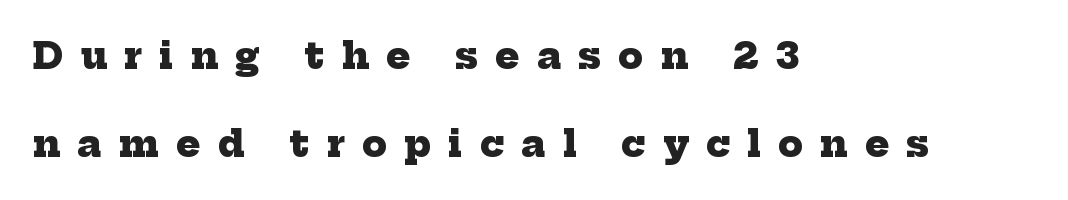
Letters rest on an invisible, unmarked baseline. The face used here is seriffed, in the tradition of book romans. The characters look thick and weighty, a clear bold. The horizontal fit of the characters is loose and conspicuously gappy.
